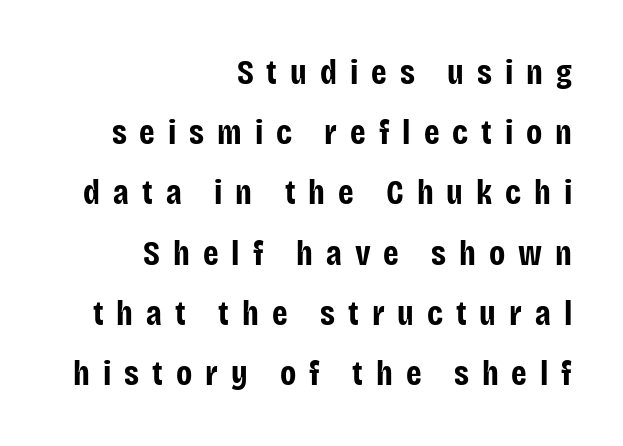
Caption: bold face, heavy strokes. Line ends are locked; line starts wander. Compared with typical body copy, the letter spacing here is much looser. The text was rendered using a sans face with plain stroke endings.
